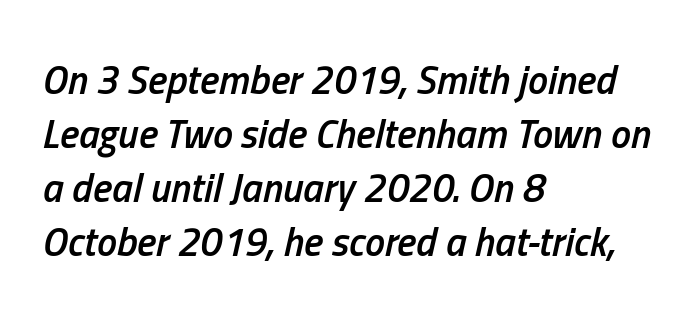
A normal amount of white space separates one row of letters from the next. Does the weight exceed regular? Yes, but only to semibold. The tracking reads as untouched default to a designer's eye. Is this a fixed-width face? No — the glyphs have proportional, varying widths.
